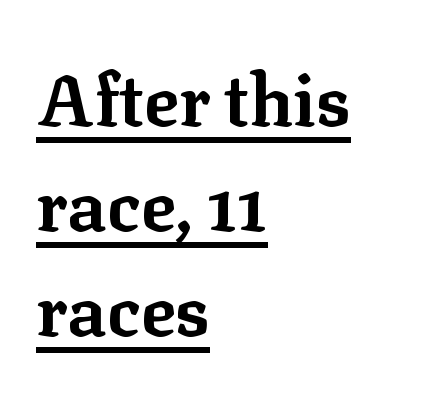
{"serif": "yes", "italic": "no", "bold": "yes", "weight": "bold", "width": "normal", "stroke_contrast": "low", "x_height": "medium", "monospaced": "no", "underline": "yes", "align": "left", "line_spacing": "normal", "line_spacing_ratio": 1.46, "letter_spacing": "normal", "letter_spacing_em": 0.0, "glyph_px": 72}
